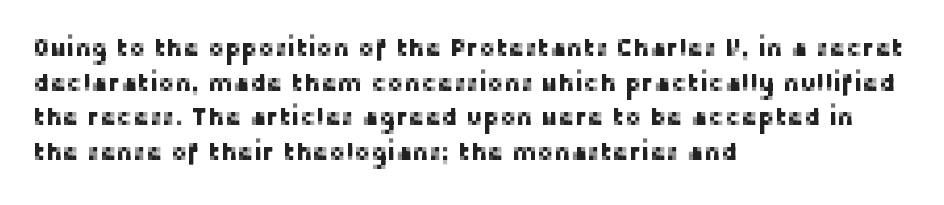
The image shows 25 px text type, upright; set left-aligned, normal line spacing (1.39x), normal letter spacing, not underlined.
